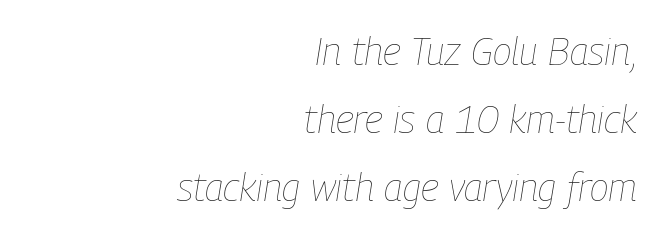
Q: Is the text bold? A: No.
Q: Is the text italic (slanted)? A: Yes, it leans right by about 9 degrees.
Q: Is the text underlined? A: No.
Q: How is the paragraph aligned? A: Right-aligned.
Q: Is the spacing between letters normal or unusually wide? A: Normal.
Q: Width (condensed, normal, or wide)? A: Condensed.
Q: Stroke contrast? A: Low.
Q: x-height? A: Medium.
Q: Monospaced? A: No.
